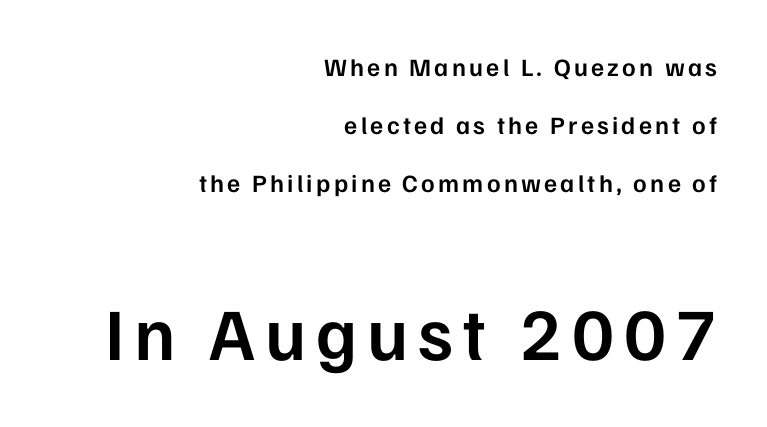
The image shows 74 px semibold sans-serif type, upright; set right-aligned, loose line spacing (2.33x), not underlined; the second (bottom) block is 2.96x larger; low stroke contrast and a medium x-height.
